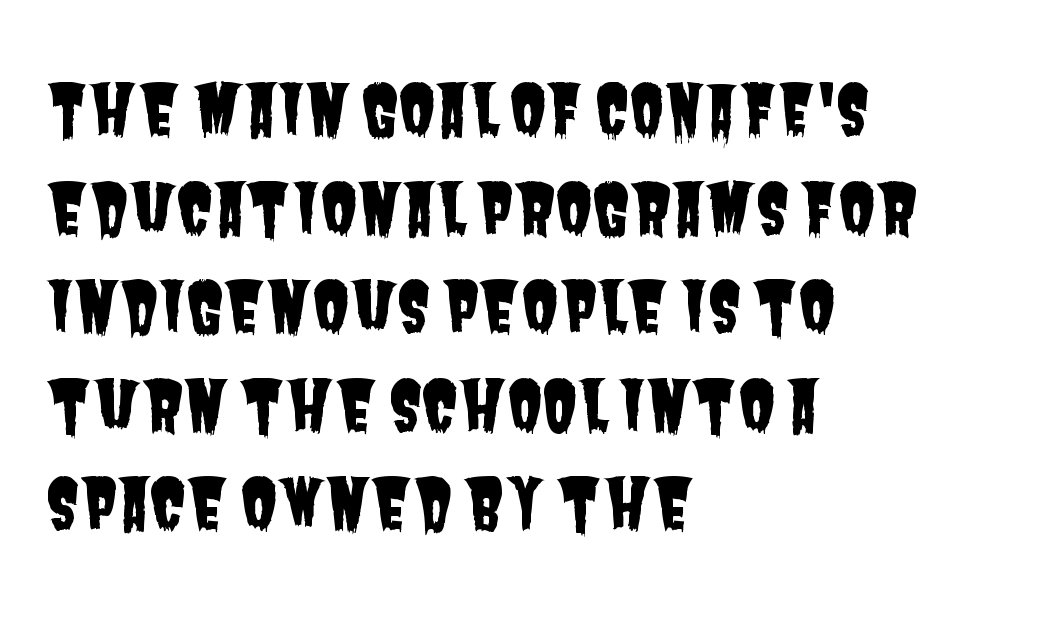
The image shows 68 px condensed sans-serif type; set left-aligned, normal line spacing (1.45x), normal letter spacing, not underlined; low stroke contrast and a large x-height.
